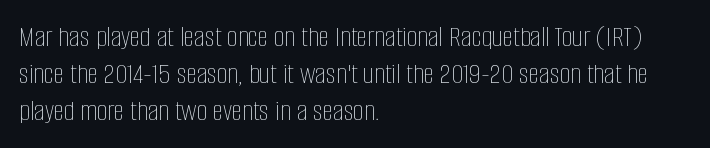
The image shows 30 px thin, condensed type, upright; set left-aligned, line spacing 1.23x, normal letter spacing, not underlined; low stroke contrast and a large x-height.
